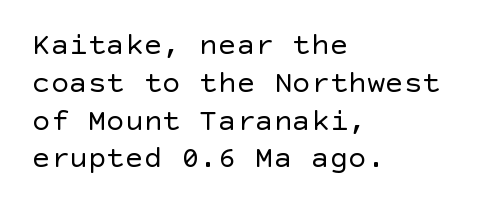
Stems here are at most as thick as an everyday book face. Decoration check: the copy has no underline. The letters carry no serifs — their stems end cleanly without finishing strokes. A student would call this left alignment; a typographer would say flush left, rag right. Every character sits straight up, as roman type does. There is no visible air inserted between adjacent glyphs.
